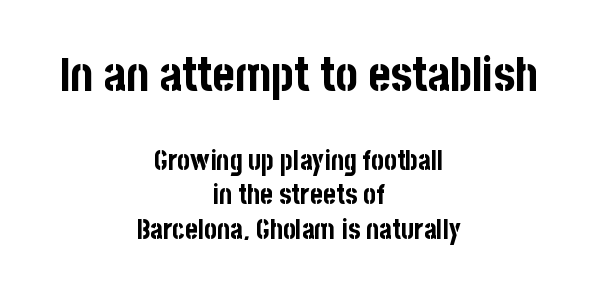
Q: Is the text bold? A: Yes.
Q: Is the text italic (slanted)? A: No, it is upright.
Q: Is the typeface a serif or a sans-serif typeface? A: Sans-serif.
Q: Is the text underlined? A: No.
Q: How is the paragraph aligned? A: Centered.
Q: Is the spacing between letters normal or unusually wide? A: Normal.
Q: Is the spacing between lines tight, normal or loose? A: Normal.
Q: Which block of text is set in a larger size, the first (top) or the second (bottom)? A: The first (top) one.
Q: Width (condensed, normal, or wide)? A: Condensed.
Q: Stroke contrast? A: Low.
Q: x-height? A: Large.
Q: Monospaced? A: No.
